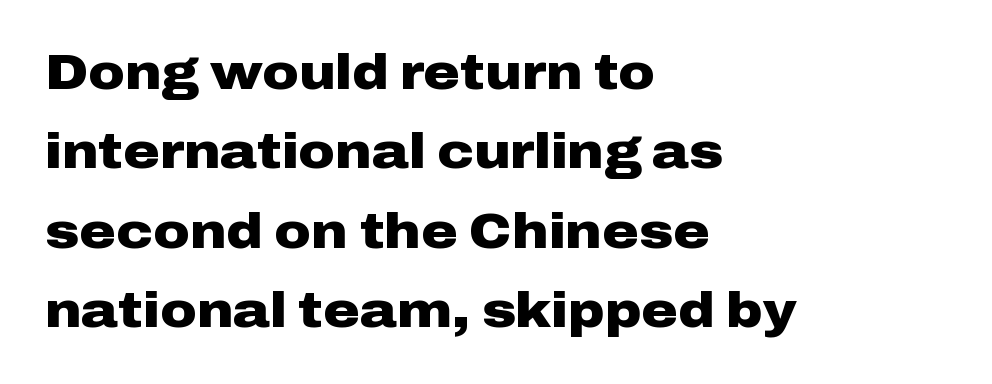
The image shows 50 px heavy, wide sans-serif type, upright; set left-aligned, normal line spacing (1.59x), normal letter spacing, not underlined; low stroke contrast and a medium x-height.
